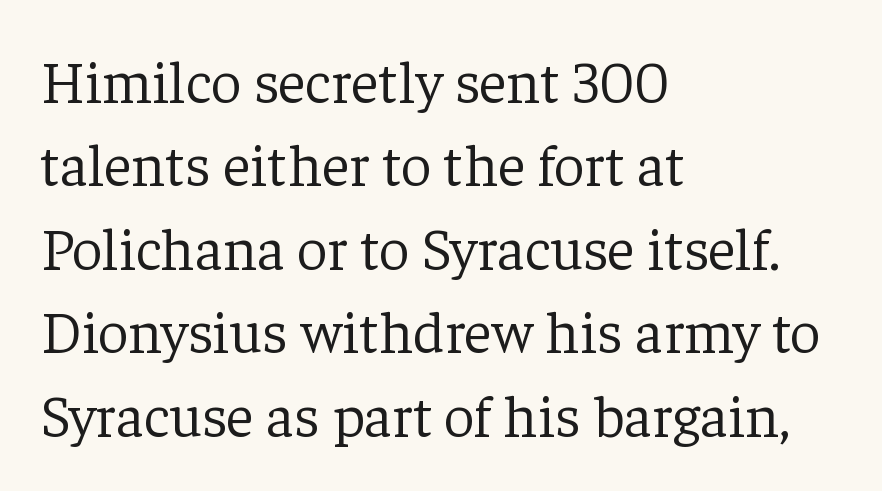
Short note: letters normally spaced. Whoever set this chose a conventional vertical rhythm. A typesetter would call this proportional, since set widths differ per character. The setting favours the left margin, as ordinary paragraphs usually do.
